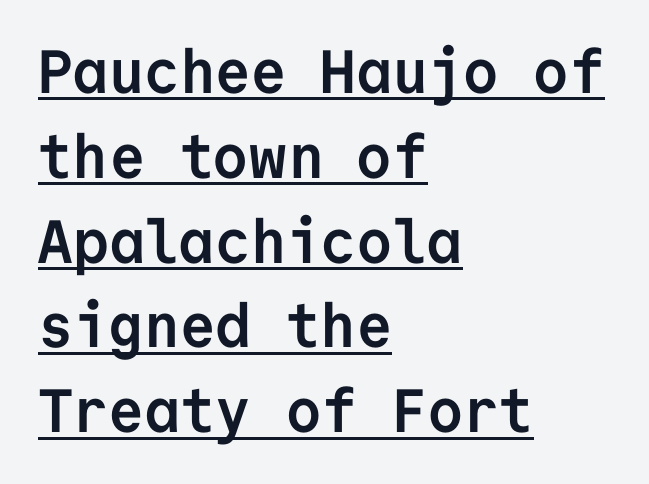
The image shows 61 px semibold sans-serif type, upright, monospaced; set left-aligned, normal line spacing (1.39x), normal letter spacing, underlined; low stroke contrast and a medium x-height.
